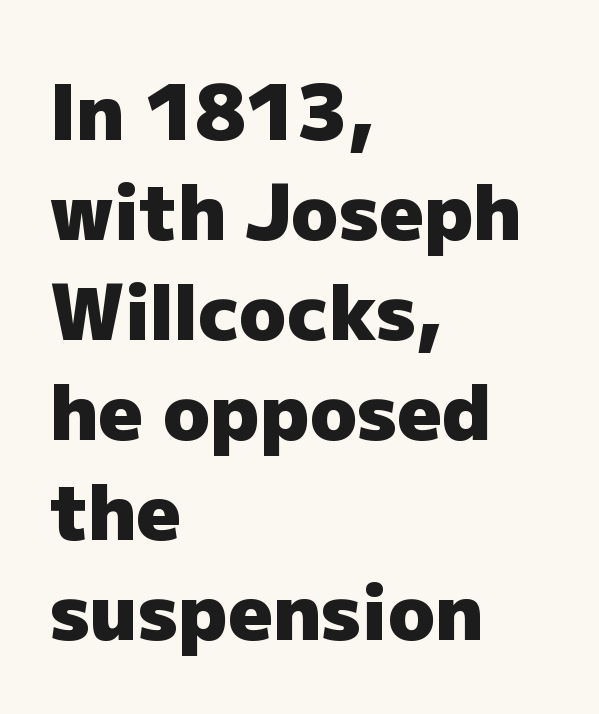
Observe the ordinary spacing: letters are neighbours, not strangers. A typesetter would call this leading conventional body-copy spacing. This rendering uses left alignment, leaving the right contour irregular. The strokes are fattened all the way to bold. Honestly, there is no underline to notice here at all. Classification — sans serif.
